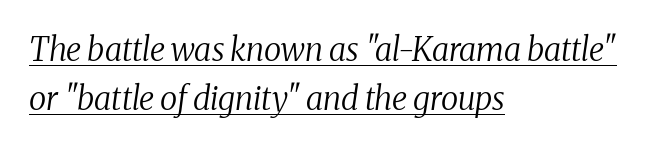
Nothing unusual about the tracking: characters are spaced as the font intends. What decoration does the sample have? An underline. Does the lettering tilt? It does — this is italic. Each letter keeps its own natural width here, so spacing adapts to shape. The text was rendered using a seriffed face with decorative stroke endings. No letter is thick-stroked: the sample isn't bold.
